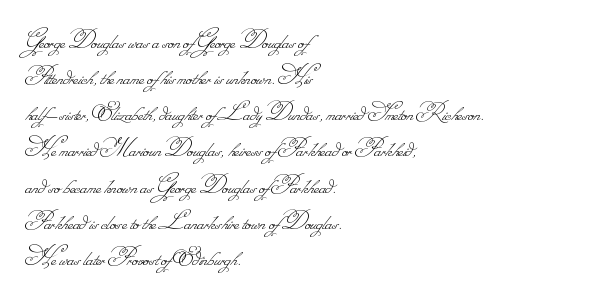
Q: Is the text bold? A: No.
Q: Is the text underlined? A: No.
Q: How is the paragraph aligned? A: Left-aligned.
Q: Is the spacing between letters normal or unusually wide? A: Normal.
Q: Is the spacing between lines tight, normal or loose? A: Normal.
